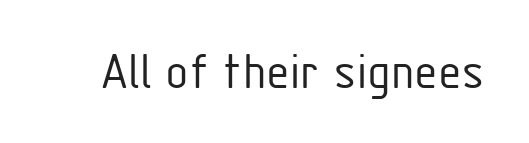
{"serif": "no", "italic": "no", "bold": "no", "weight": "light", "width": "condensed", "stroke_contrast": "low", "x_height": "medium", "monospaced": "no", "underline": "no", "letter_spacing": "normal", "letter_spacing_em": 0.0, "glyph_px": 54}
